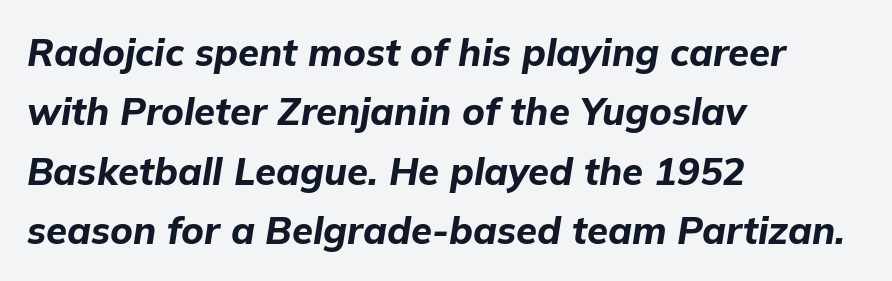
In terms of weight, the rendering is a true, heavy bold. You can tell it's italic because the verticals aren't actually vertical. If you measured baseline to baseline, you'd find a middling distance. Descenders are the only things crossing below the line. Short and long lines alike share a common starting point at left. The letterforms sit shoulder to shoulder at normal distance.
